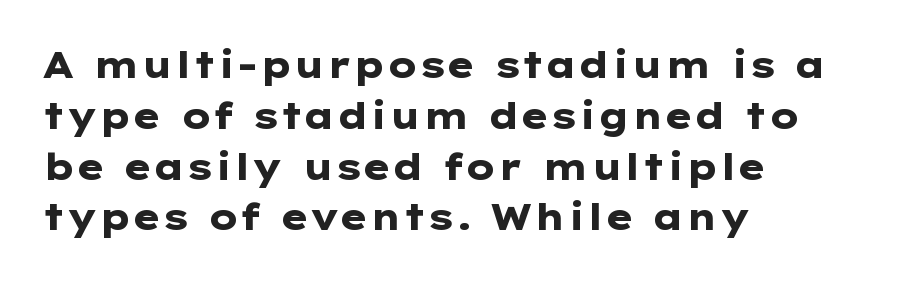
Ordinary non-slanted type is in use. The passage shown is typeset with a sans-serif family. Tracking here is standard; glyphs follow each other at the usual distance. Summary of vertical rhythm: regular, with standard interline spacing.
